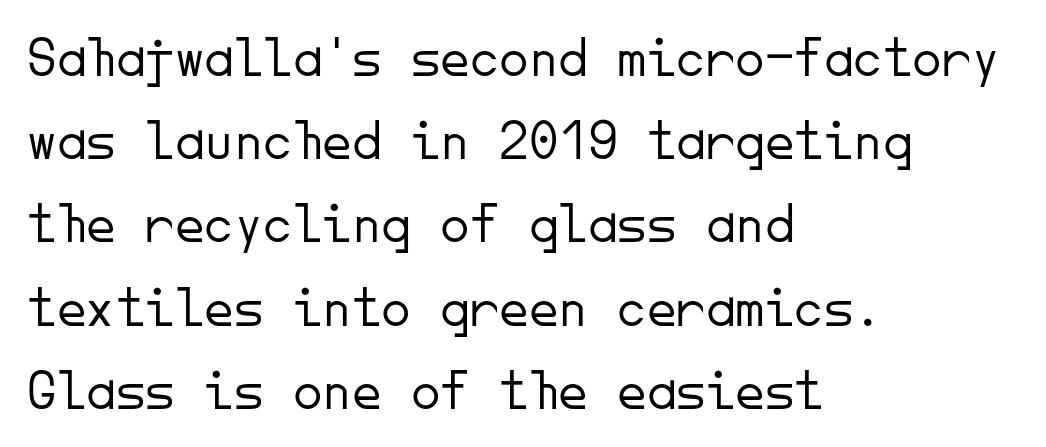
{"serif": "no", "italic": "no", "bold": "no", "weight": "light", "width": "normal", "stroke_contrast": "low", "x_height": "small", "monospaced": "yes", "underline": "no", "align": "left", "line_spacing": "normal", "line_spacing_ratio": 1.41, "letter_spacing": "normal", "letter_spacing_em": 0.0, "glyph_px": 59}
